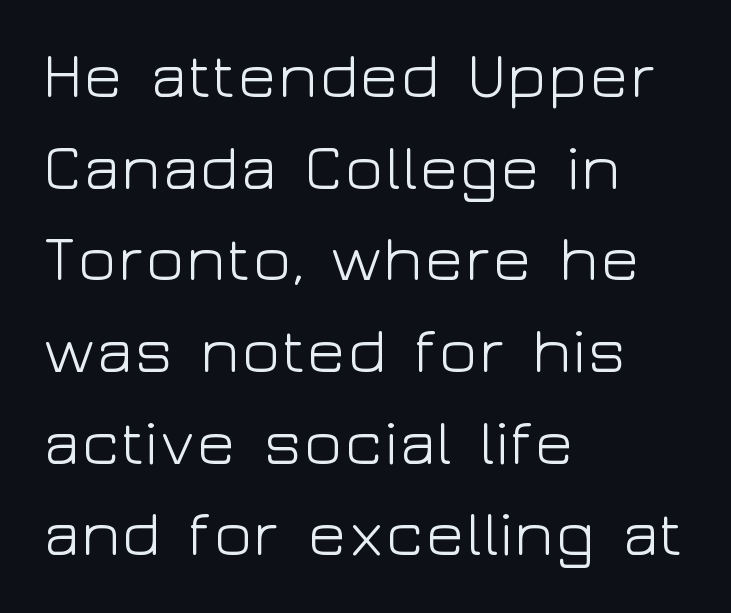
Q: Is the text bold? A: No.
Q: Is the text italic (slanted)? A: No, it is upright.
Q: Is the typeface a serif or a sans-serif typeface? A: Sans-serif.
Q: Is the text underlined? A: No.
Q: How is the paragraph aligned? A: Left-aligned.
Q: Is the spacing between letters normal or unusually wide? A: Normal.
Q: Is the spacing between lines tight, normal or loose? A: Normal.
Q: Width (condensed, normal, or wide)? A: Wide.
Q: Stroke contrast? A: Low.
Q: x-height? A: Medium.
Q: Monospaced? A: No.
